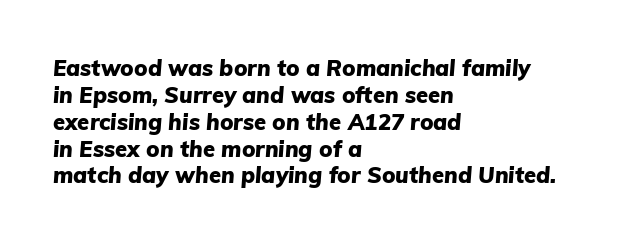
{"italic": "yes", "lean": "right", "slant_degrees": 5, "bold": "yes", "underline": "no", "align": "left", "line_spacing_ratio": 1.22, "letter_spacing": "normal", "letter_spacing_em": 0.0, "glyph_px": 22}
